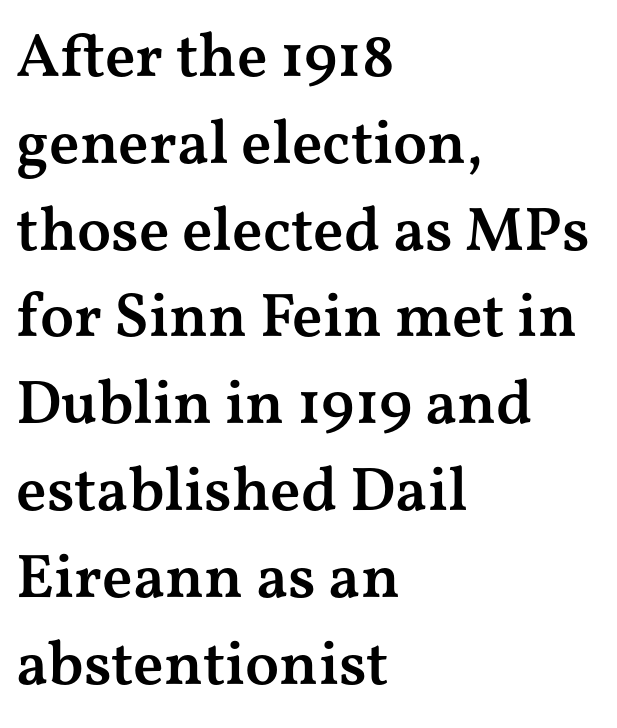
{"serif": "yes", "italic": "no", "bold": "semi", "weight": "semibold", "width": "wide", "stroke_contrast": "medium", "x_height": "medium", "monospaced": "no", "underline": "no", "align": "left", "line_spacing": "normal", "line_spacing_ratio": 1.4, "letter_spacing": "normal", "letter_spacing_em": 0.0, "glyph_px": 62}
